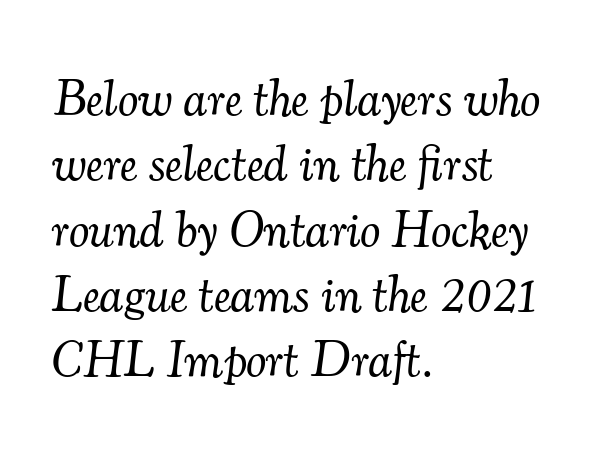
Letters have the restrained weight of plain body copy at most. Horizontal alignment here is leftward, the default for most running prose. This block has exactly the height ordinary leading produces. The passage shown is not underscored anywhere. Here the glyphs are tracked normally, forming tight word shapes. The lettering tilts uniformly, giving the passage an italic look.
